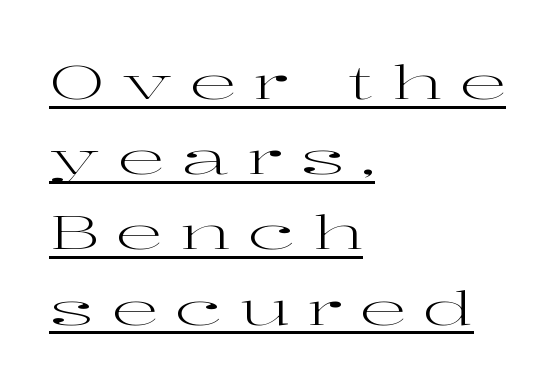
The image shows 47 px regular-weight, wide serif type, upright; set left-aligned, normal line spacing (1.6x), unusually wide letter spacing (+0.37 em), underlined; high stroke contrast and a medium x-height.
